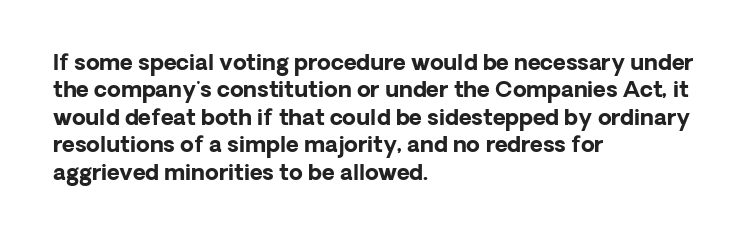
{"italic": "no", "bold": "yes", "underline": "no", "align": "left", "line_spacing": "normal", "line_spacing_ratio": 1.25, "letter_spacing": "normal", "letter_spacing_em": 0.0, "glyph_px": 22}
